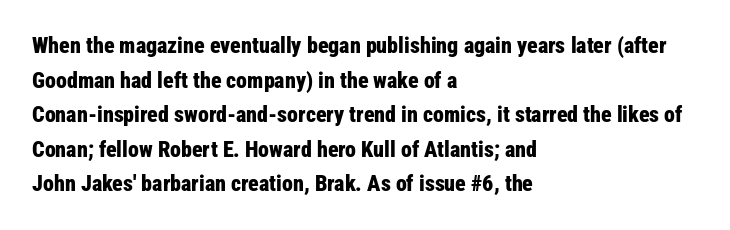
The image shows 22 px bold type, upright; set left-aligned, normal line spacing (1.57x), normal letter spacing, not underlined.
